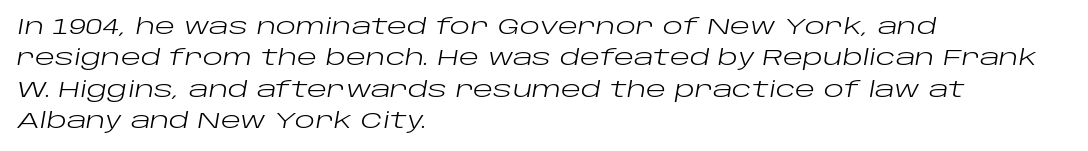
Interline gaps are of average width in this sample. The letters look calm and open, with moderate or lighter stems. Line starts are locked; line ends wander. The passage shown is not underscored anywhere.
